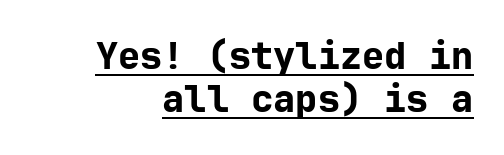
Nobody touched the tracking dial on this one. Underlined type. These words are printed bold, with thick strokes throughout. What kind of face is this? One without serifs — a sans. In terms of posture, this sample is upright.
